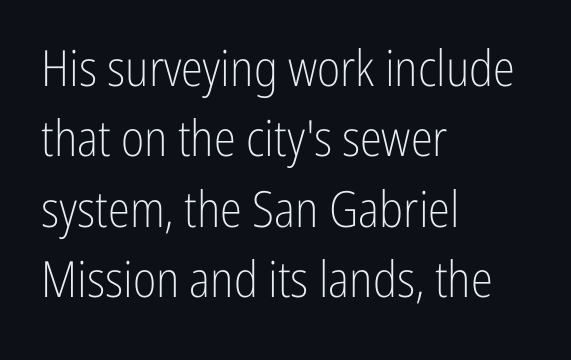
Q: Is the text bold? A: No.
Q: Is the text italic (slanted)? A: No, it is upright.
Q: Is the typeface a serif or a sans-serif typeface? A: Sans-serif.
Q: Is the text underlined? A: No.
Q: How is the paragraph aligned? A: Left-aligned.
Q: Is the spacing between letters normal or unusually wide? A: Normal.
Q: Is the spacing between lines tight, normal or loose? A: Normal.
Q: Width (condensed, normal, or wide)? A: Condensed.
Q: Stroke contrast? A: Low.
Q: x-height? A: Medium.
Q: Monospaced? A: No.
